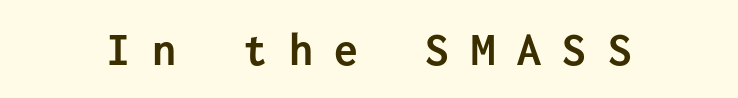
The image shows 48 px semibold sans-serif type, upright, monospaced; set unusually wide letter spacing (+0.45 em), not underlined; low stroke contrast and a medium x-height.
